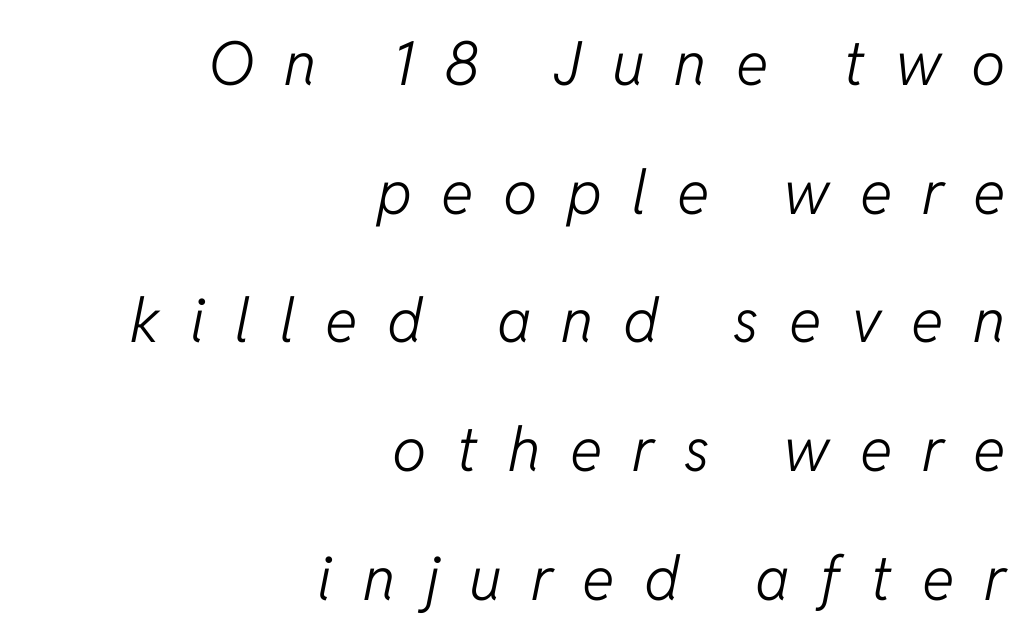
Q: Is the text bold? A: No.
Q: Is the text italic (slanted)? A: Yes, it leans right by about 11 degrees.
Q: Is the text underlined? A: No.
Q: How is the paragraph aligned? A: Right-aligned.
Q: Is the spacing between letters normal or unusually wide? A: Unusually wide.
Q: Is the spacing between lines tight, normal or loose? A: Loose.
Q: Width (condensed, normal, or wide)? A: Normal.
Q: Stroke contrast? A: Low.
Q: x-height? A: Medium.
Q: Monospaced? A: No.
